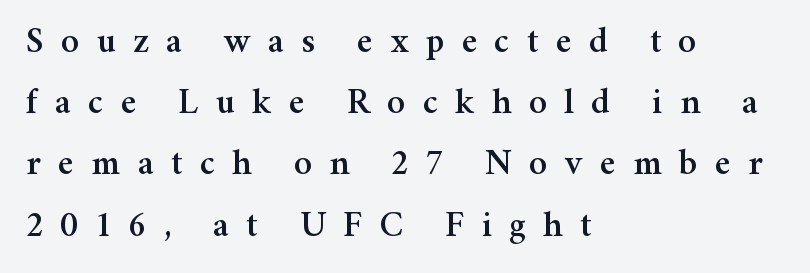
The image shows 36 px serif type, upright; set left-aligned, normal line spacing (1.7x), unusually wide letter spacing (+0.48 em), not underlined; medium stroke contrast and a medium x-height.
